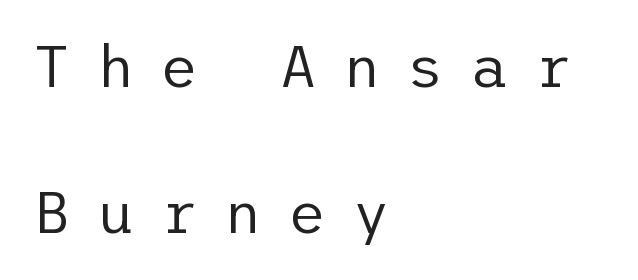
Q: Is the text bold? A: No.
Q: Is the text italic (slanted)? A: No, it is upright.
Q: Is the typeface a serif or a sans-serif typeface? A: Sans-serif.
Q: Is the text underlined? A: No.
Q: How is the paragraph aligned? A: Left-aligned.
Q: Is the spacing between letters normal or unusually wide? A: Unusually wide.
Q: Is the spacing between lines tight, normal or loose? A: Loose.
Q: Width (condensed, normal, or wide)? A: Normal.
Q: Stroke contrast? A: Low.
Q: x-height? A: Medium.
